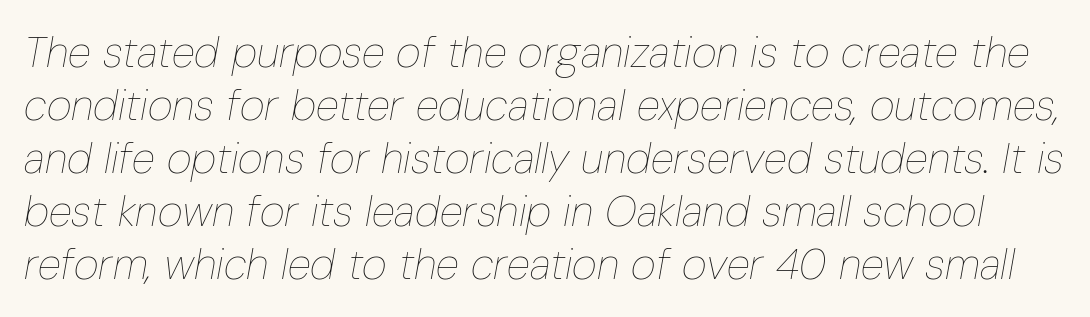
The image shows 43 px thin, condensed type, italic (leaning right); set line spacing 1.23x, normal letter spacing, not underlined; low stroke contrast and a medium x-height.
